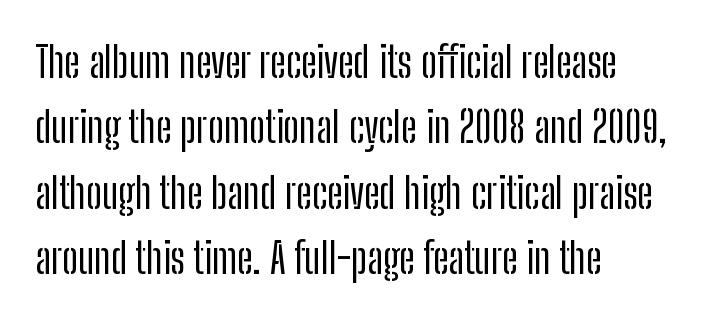
{"serif": "no", "italic": "no", "width": "condensed", "stroke_contrast": "low", "x_height": "medium", "monospaced": "no", "underline": "no", "align": "left", "line_spacing": "normal", "line_spacing_ratio": 1.52, "letter_spacing": "normal", "letter_spacing_em": 0.0, "glyph_px": 43}
